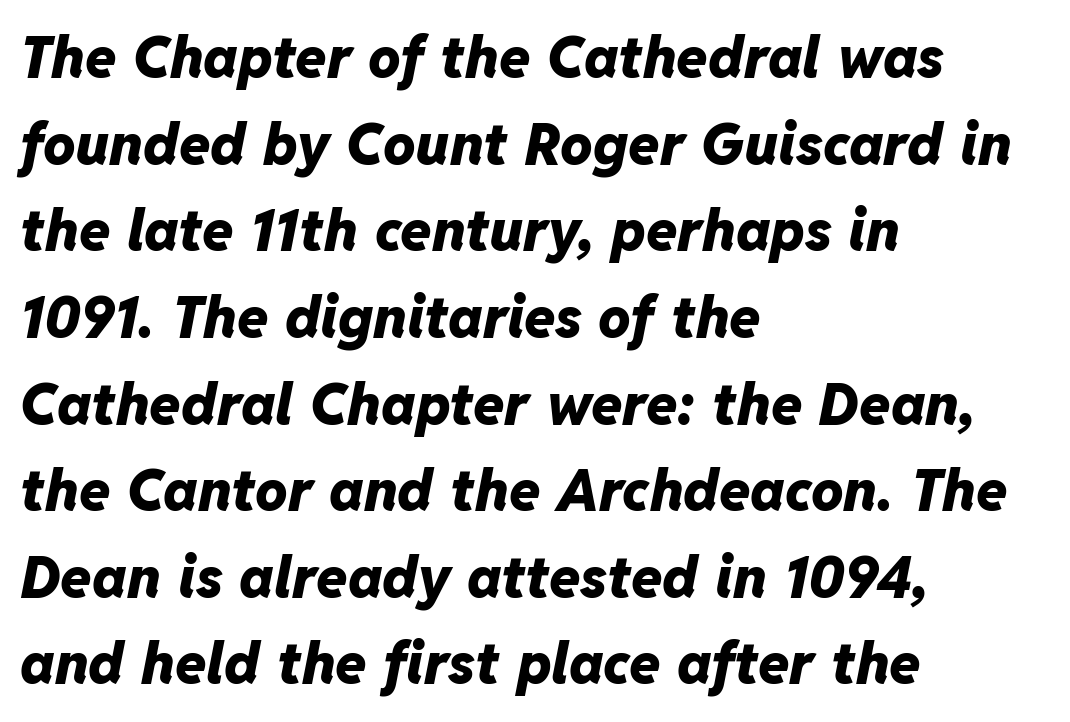
The image shows 57 px heavy type, italic (leaning right); set left-aligned, normal line spacing (1.52x), normal letter spacing, not underlined; low stroke contrast and a medium x-height.
